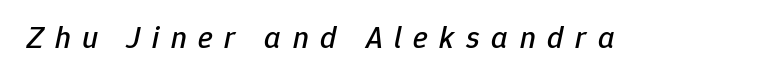
Q: Is the text italic (slanted)? A: Yes, it leans right by about 12 degrees.
Q: Is the text underlined? A: No.
Q: Is the spacing between letters normal or unusually wide? A: Unusually wide.
Q: Width (condensed, normal, or wide)? A: Normal.
Q: Stroke contrast? A: Low.
Q: x-height? A: Medium.
Q: Monospaced? A: No.
